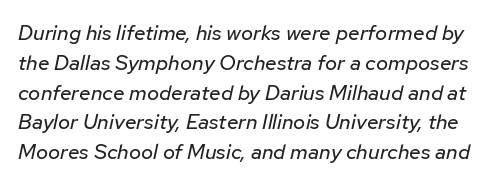
This is oblique type, the kind used for emphasis or titles. Letters have the restrained weight of plain body copy at most. The words here are not underlined. Short note: letters normally spaced.
